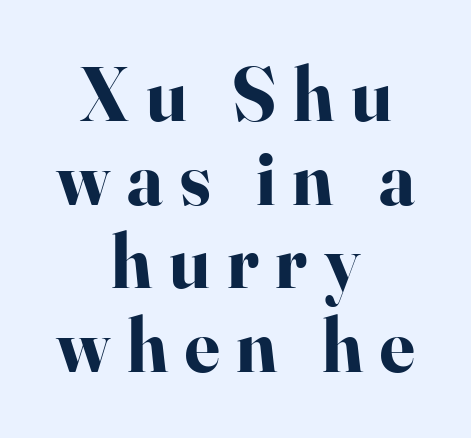
This sample is center-justified, so both line endings float freely. This sample uses an upright cut, with every glyph sitting square on the baseline. Examine the stroke ends and you'll spot serifs. The space between consecutive lines is stingy. Tracking value appears strongly positive — letters spread wide. How heavy is the stroke? Heavy — this is a bold.
